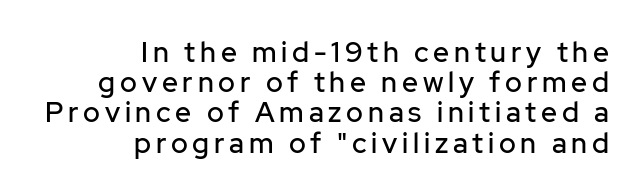
{"serif": "no", "italic": "no", "width": "normal", "stroke_contrast": "low", "x_height": "medium", "monospaced": "no", "underline": "no", "align": "right", "line_spacing": "tight", "line_spacing_ratio": 1.08, "glyph_px": 28}
